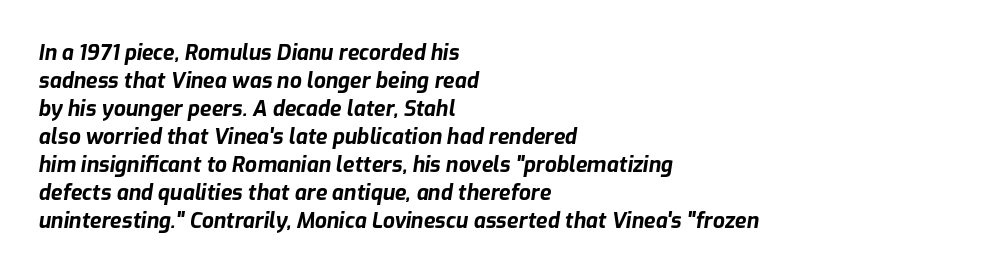
Q: Is the text bold? A: Yes.
Q: Is the text italic (slanted)? A: Yes, it leans right by about 9 degrees.
Q: Is the text underlined? A: No.
Q: How is the paragraph aligned? A: Left-aligned.
Q: Is the spacing between letters normal or unusually wide? A: Normal.
Q: Is the spacing between lines tight, normal or loose? A: Normal.
